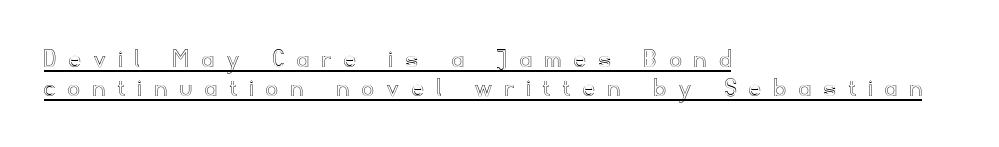
The image shows 28 px text type, upright; set left-aligned, tight line spacing (1.03x), unusually wide letter spacing (+0.48 em), underlined; a small x-height.
